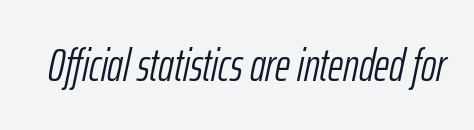
The passage shown is not bold in any degree. Letters rest on an invisible, unmarked baseline. Here the glyphs are tracked normally, forming tight word shapes. Yep, that's italic — everything's leaning. Looks like regular typesetting: each glyph gets only the width it needs.
